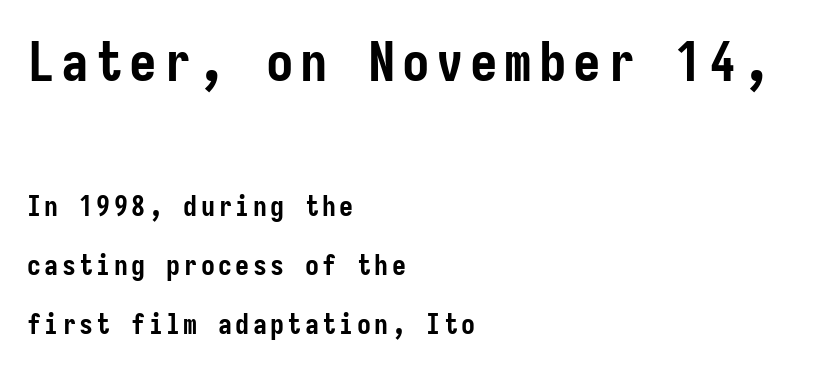
{"serif": "no", "italic": "no", "bold": "yes", "weight": "semibold", "width": "condensed", "stroke_contrast": "low", "x_height": "medium", "underline": "no", "align": "left", "line_spacing": "loose", "line_spacing_ratio": 2.12, "larger_block": "first", "size_ratio": 1.96, "glyph_px": 55}
